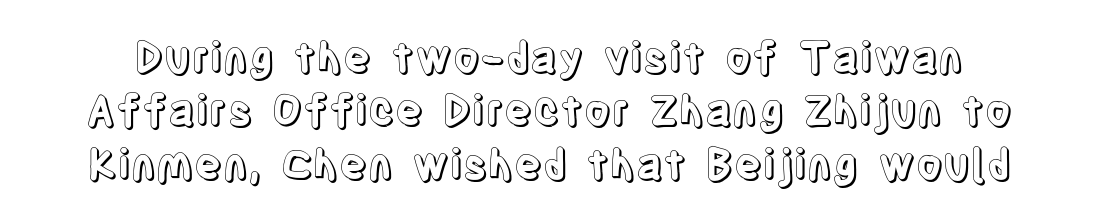
You could call the tracking neutral — neither tight nor loose. Varying glyph widths throughout — classic text-font behaviour. It's the straight-up-and-down kind of type. Quick note: interline space is typical. Quick note: underline off.
